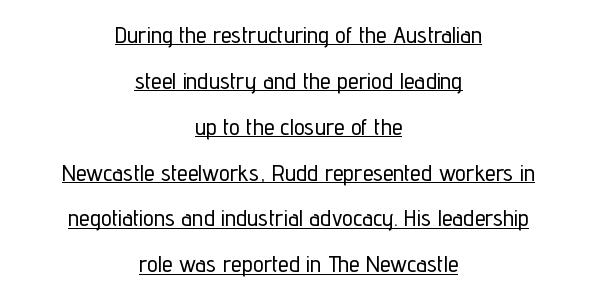
The image shows 24 px text type, upright; set centered, loose line spacing (1.91x), normal letter spacing, underlined.
